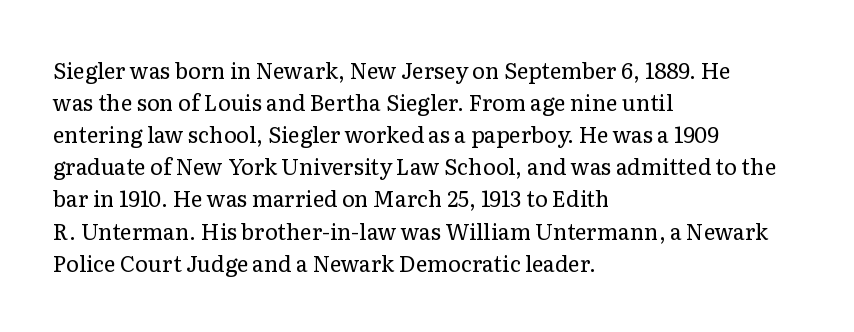
The image shows 22 px text type, upright; set left-aligned, normal line spacing (1.46x), normal letter spacing, not underlined.
